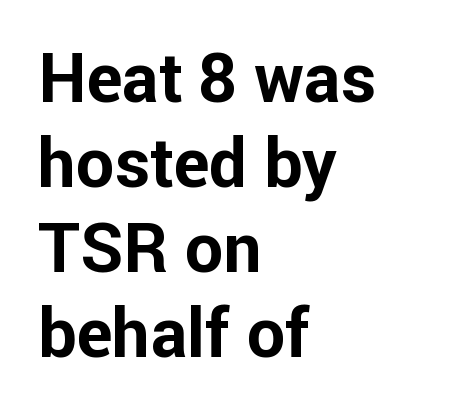
Q: Is the text bold? A: Yes.
Q: Is the text italic (slanted)? A: No, it is upright.
Q: Is the typeface a serif or a sans-serif typeface? A: Sans-serif.
Q: Is the text underlined? A: No.
Q: How is the paragraph aligned? A: Left-aligned.
Q: Is the spacing between letters normal or unusually wide? A: Normal.
Q: Is the spacing between lines tight, normal or loose? A: Normal.
Q: Width (condensed, normal, or wide)? A: Normal.
Q: Stroke contrast? A: Low.
Q: x-height? A: Medium.
Q: Monospaced? A: No.
